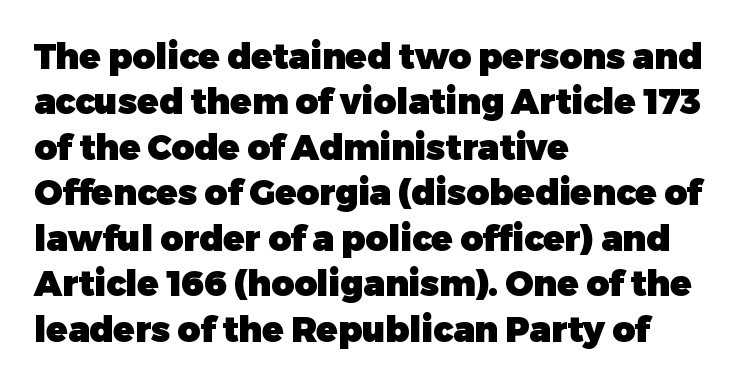
The image shows 35 px heavy sans-serif type, upright; set left-aligned, normal line spacing (1.3x), normal letter spacing, not underlined; low stroke contrast and a medium x-height.
